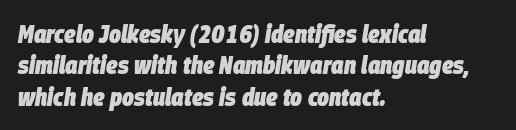
The image shows 25 px bold type, italic (leaning right); set left-aligned, normal line spacing (1.26x), normal letter spacing, not underlined.
